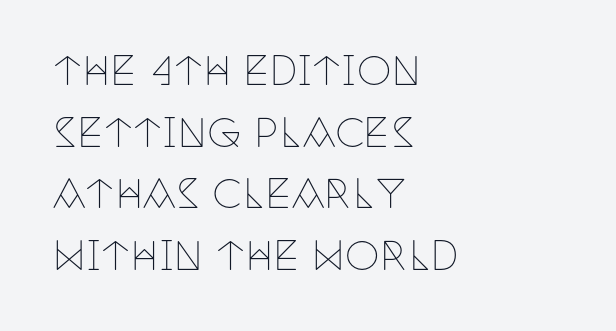
{"serif": "yes", "italic": "no", "bold": "no", "weight": "thin", "width": "condensed", "stroke_contrast": "low", "x_height": "large", "monospaced": "no", "underline": "no", "align": "left", "line_spacing": "normal", "line_spacing_ratio": 1.58, "letter_spacing": "normal", "letter_spacing_em": 0.0, "glyph_px": 39}
